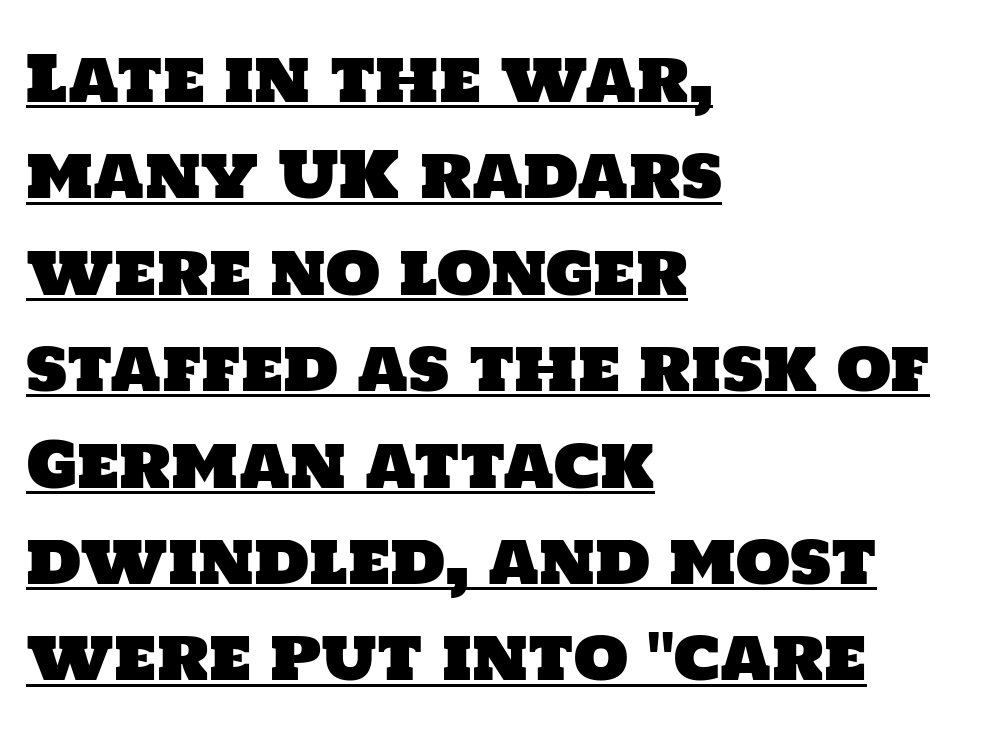
{"serif": "no", "width": "normal", "stroke_contrast": "low", "x_height": "large", "monospaced": "no", "underline": "yes", "align": "left", "line_spacing": "normal", "line_spacing_ratio": 1.53, "letter_spacing": "normal", "letter_spacing_em": 0.0, "glyph_px": 63}
